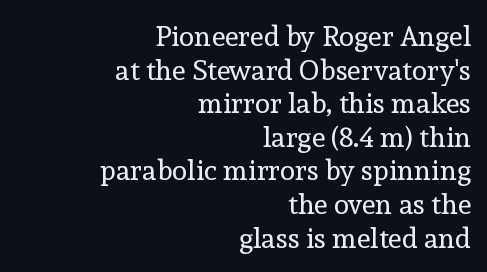
Teacher's note: observe the even right margin — that is flush-right alignment. Is this a fixed-width face? No — the glyphs have proportional, varying widths. The font's upright variant was chosen for this text. Clear beneath every line of the passage. Stem width sits at or under what a default text font uses. Is the letter spacing exaggerated? No — it looks like the ordinary default.
